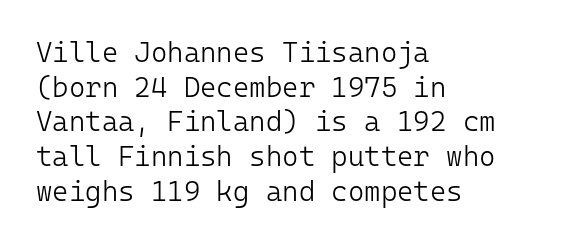
The image shows 28 px light sans-serif type, upright, monospaced; set left-aligned, line spacing 1.24x, normal letter spacing, not underlined; low stroke contrast and a medium x-height.
